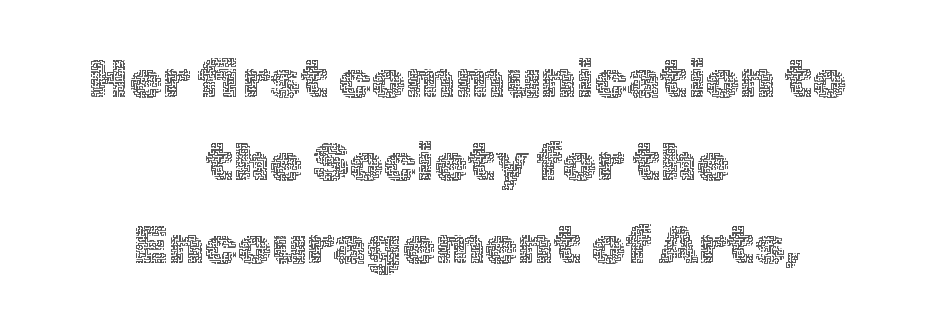
The image shows 53 px thin type, upright; set centered, normal line spacing (1.57x), normal letter spacing, not underlined; a medium x-height.
